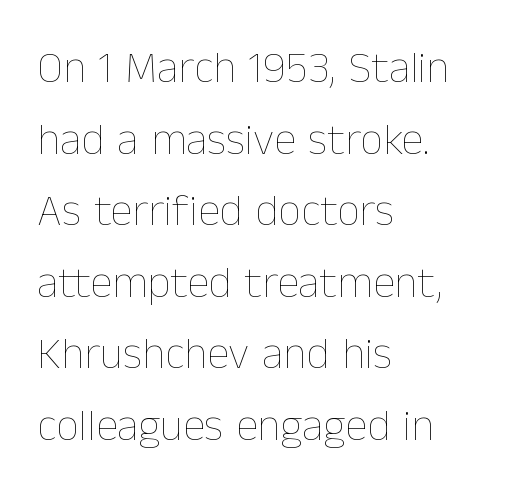
The image shows 45 px thin type, upright; set left-aligned, normal line spacing (1.59x), normal letter spacing, not underlined; low stroke contrast and a medium x-height.
